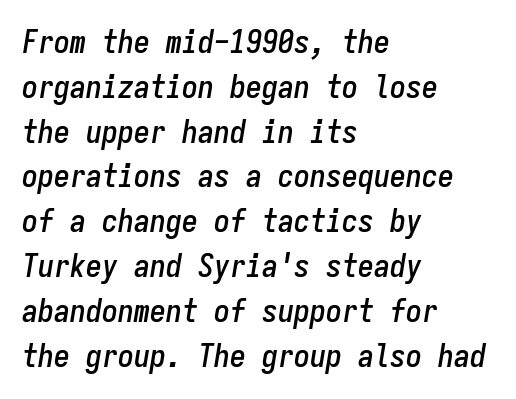
The image shows 32 px condensed type, italic (leaning right), monospaced; set left-aligned, normal line spacing (1.4x), normal letter spacing, not underlined; low stroke contrast and a medium x-height.
